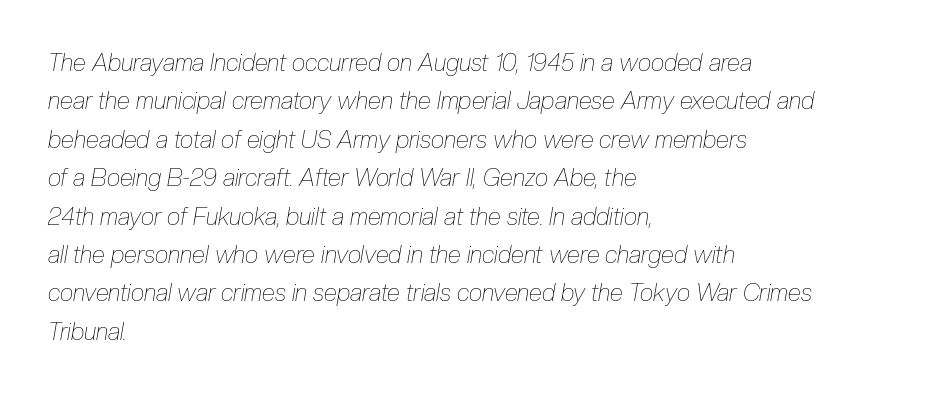
Q: Is the text bold? A: No.
Q: Is the text italic (slanted)? A: Yes, it leans right by about 10 degrees.
Q: Is the text underlined? A: No.
Q: How is the paragraph aligned? A: Left-aligned.
Q: Is the spacing between letters normal or unusually wide? A: Normal.
Q: Is the spacing between lines tight, normal or loose? A: Normal.
